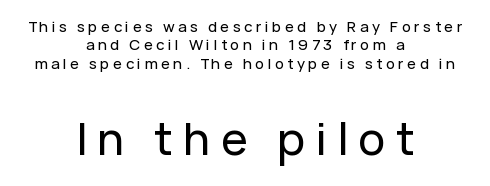
The image shows 45 px sans-serif type, upright; set centered, line spacing 1.23x, unusually wide letter spacing (+0.23 em), not underlined; the second (bottom) block is 3.0x larger; low stroke contrast and a medium x-height.
